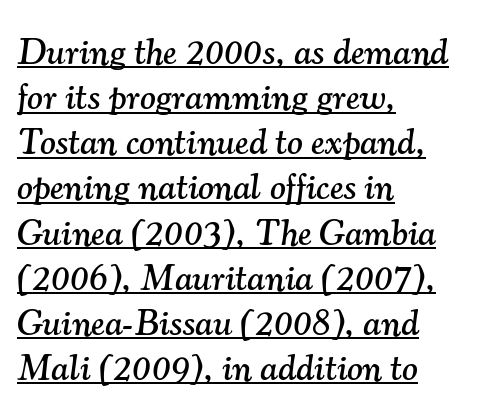
{"serif": "yes", "italic": "yes", "lean": "right", "slant_degrees": 7, "width": "normal", "stroke_contrast": "medium", "x_height": "small", "monospaced": "no", "underline": "yes", "align": "left", "line_spacing_ratio": 1.22, "letter_spacing": "normal", "letter_spacing_em": 0.0, "glyph_px": 37}
